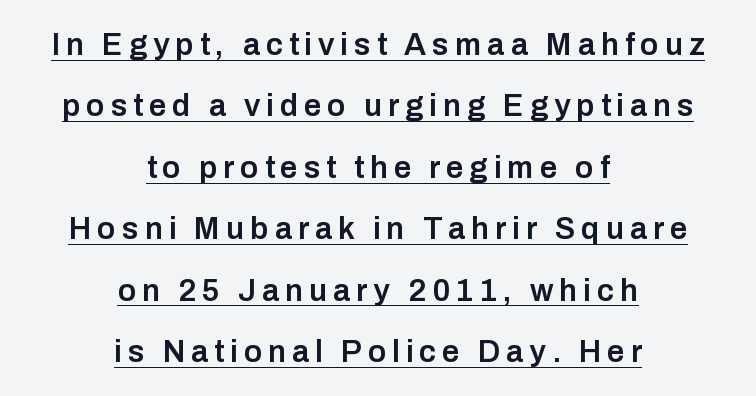
The image shows 31 px semibold sans-serif type, upright; set centered, loose line spacing (1.98x), underlined; low stroke contrast and a medium x-height.
